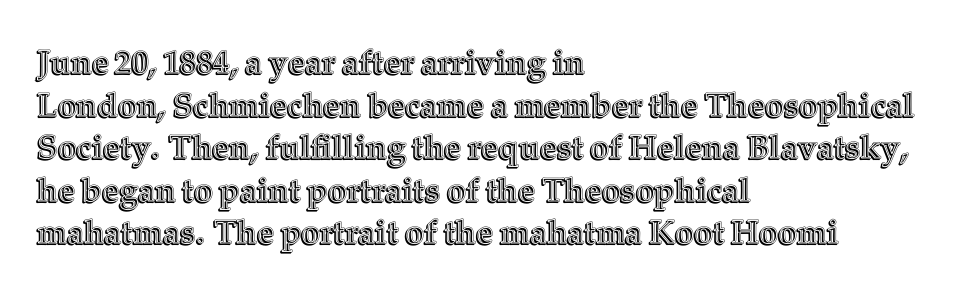
Q: Is the text italic (slanted)? A: No, it is upright.
Q: Is the text underlined? A: No.
Q: How is the paragraph aligned? A: Left-aligned.
Q: Is the spacing between letters normal or unusually wide? A: Normal.
Q: Is the spacing between lines tight, normal or loose? A: Normal.
Q: Width (condensed, normal, or wide)? A: Normal.
Q: x-height? A: Medium.
Q: Monospaced? A: No.
